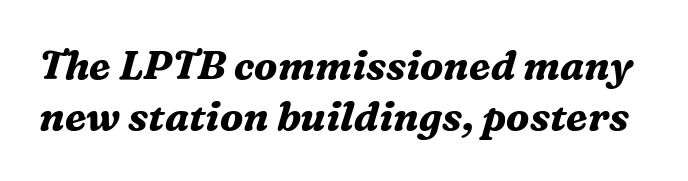
Vertical spacing — default. The foot of each line stays bare and open. Standard letterfit; no display-style spreading of the glyphs. Regarding serifs, this sample has them. I'd describe the lettering as bold — thick and assertive.
